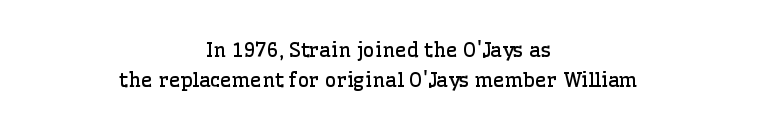
The image shows 20 px text type, upright; set centered, normal line spacing (1.51x), normal letter spacing, not underlined.
